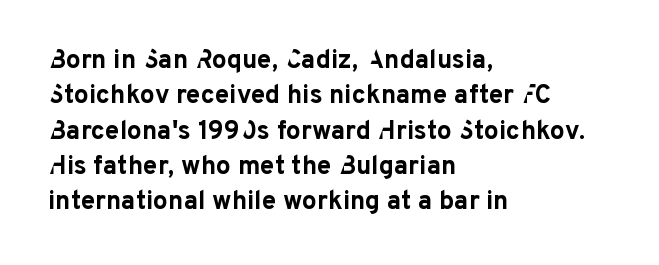
The image shows 26 px bold type, upright; set left-aligned, normal line spacing (1.36x), normal letter spacing, not underlined.
